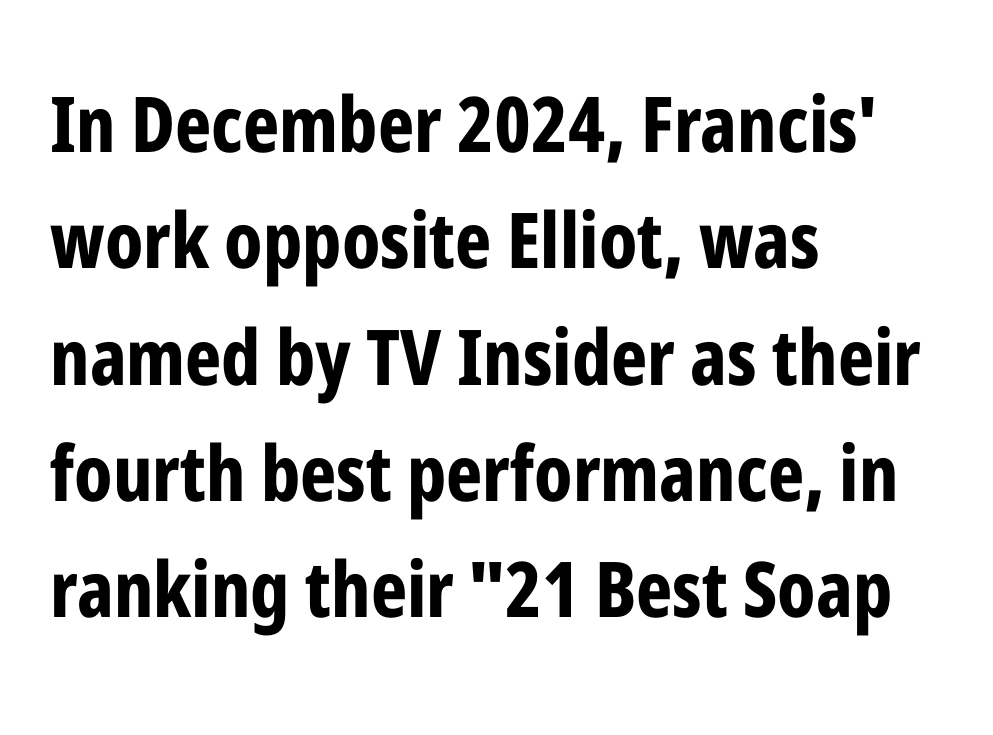
The image shows 77 px bold, condensed sans-serif type, upright; set left-aligned, normal line spacing (1.51x), normal letter spacing, not underlined; low stroke contrast and a medium x-height.
